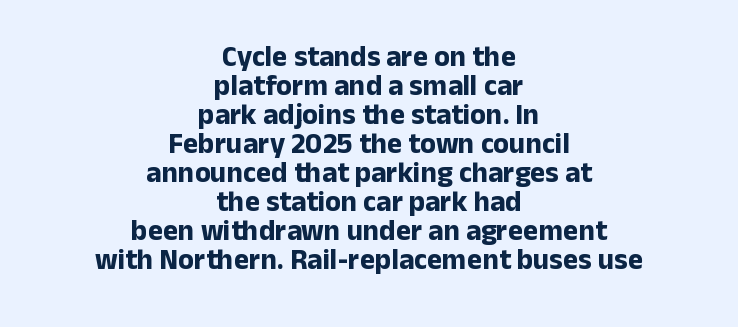
Q: Is the text bold? A: Yes.
Q: Is the text italic (slanted)? A: No, it is upright.
Q: Is the typeface a serif or a sans-serif typeface? A: Sans-serif.
Q: Is the text underlined? A: No.
Q: How is the paragraph aligned? A: Centered.
Q: Is the spacing between letters normal or unusually wide? A: Normal.
Q: Is the spacing between lines tight, normal or loose? A: Tight.
Q: Width (condensed, normal, or wide)? A: Normal.
Q: Stroke contrast? A: Low.
Q: x-height? A: Medium.
Q: Monospaced? A: No.
